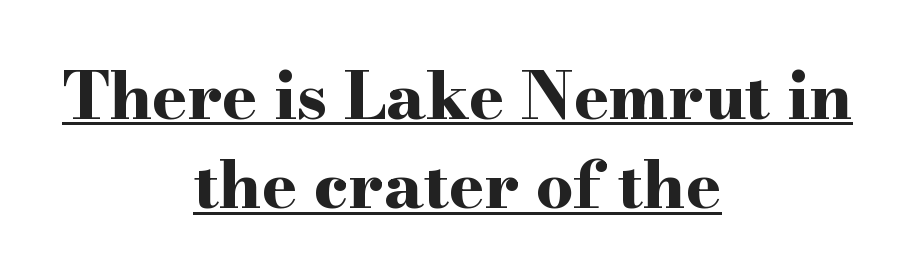
The image shows 66 px bold, wide serif type, upright; set centered, normal line spacing (1.35x), normal letter spacing, underlined; high stroke contrast and a small x-height.
